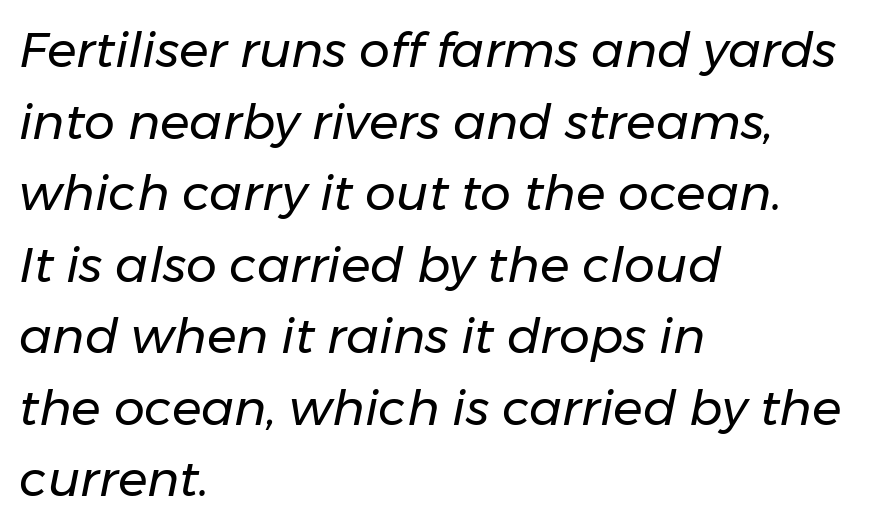
This sample uses plain, unmodified letter spacing. Compared with a typical body face, this is equally light or lighter still. The text block is weighted toward the left margin, trailing off unevenly rightward. Do the characters align in a grid? No, the font is proportional. The words here are not underlined. If you measured baseline to baseline, you'd find a middling distance.
